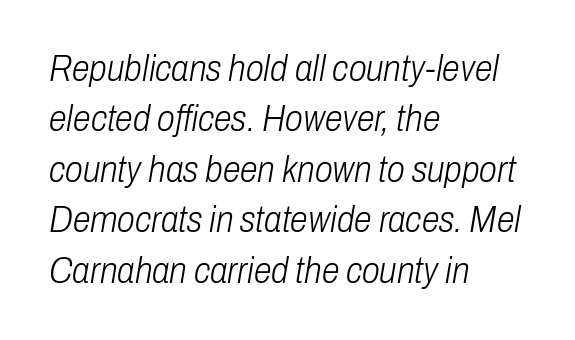
The image shows 36 px light, condensed type, italic (leaning right); set left-aligned, normal line spacing (1.4x), normal letter spacing, not underlined; low stroke contrast and a medium x-height.
